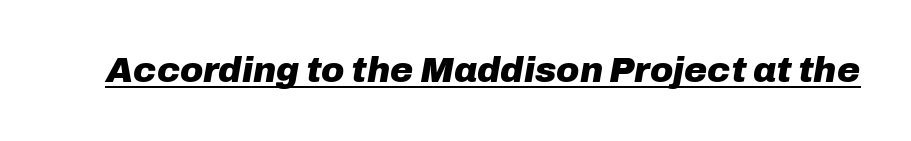
{"italic": "yes", "lean": "right", "slant_degrees": 10, "bold": "yes", "weight": "heavy", "width": "normal", "stroke_contrast": "low", "x_height": "medium", "monospaced": "no", "underline": "yes", "letter_spacing": "normal", "letter_spacing_em": 0.0, "glyph_px": 35}
